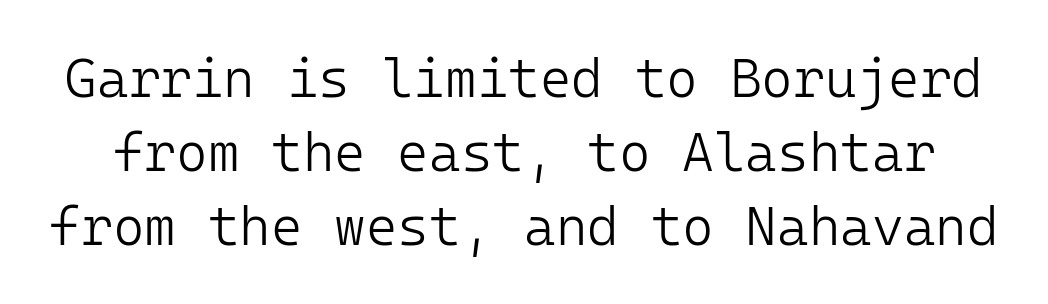
Q: Is the text bold? A: No.
Q: Is the text italic (slanted)? A: No, it is upright.
Q: Is the typeface a serif or a sans-serif typeface? A: Sans-serif.
Q: Is the text underlined? A: No.
Q: Is the spacing between letters normal or unusually wide? A: Normal.
Q: Is the spacing between lines tight, normal or loose? A: Normal.
Q: Width (condensed, normal, or wide)? A: Normal.
Q: Stroke contrast? A: Low.
Q: x-height? A: Medium.
Q: Monospaced? A: Yes.
